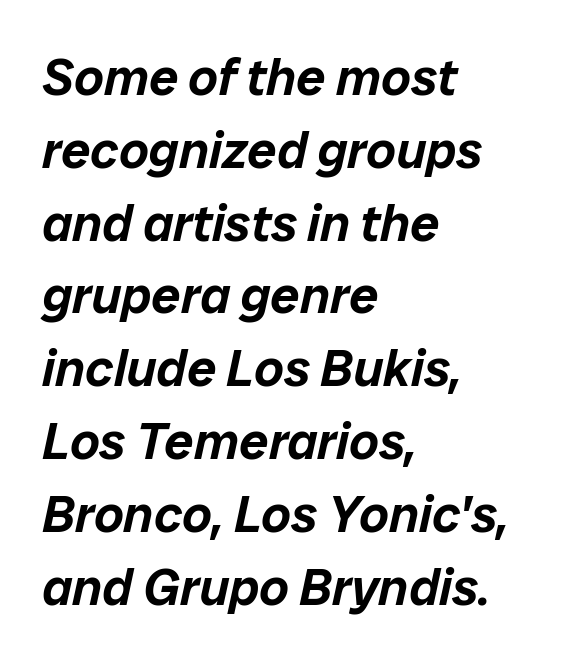
The whole block is typeset with a tilt. The space directly below the letters is spotless. Think of a printed novel: that variable character pitch is what you see here. The rendering anchors every line to the left-hand side. The block of text has a typical density, with ordinary space between rows. Tracking here is standard; glyphs follow each other at the usual distance.
